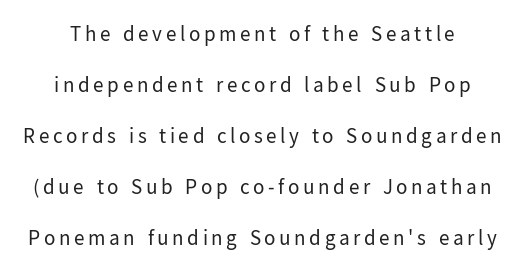
{"italic": "no", "bold": "no", "underline": "no", "align": "center", "line_spacing": "loose", "line_spacing_ratio": 2.43, "glyph_px": 21}
